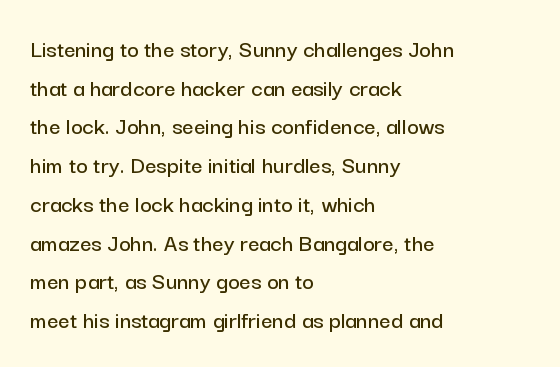
{"italic": "no", "underline": "no", "align": "left", "line_spacing": "normal", "line_spacing_ratio": 1.55, "letter_spacing": "normal", "letter_spacing_em": 0.0, "glyph_px": 25}
